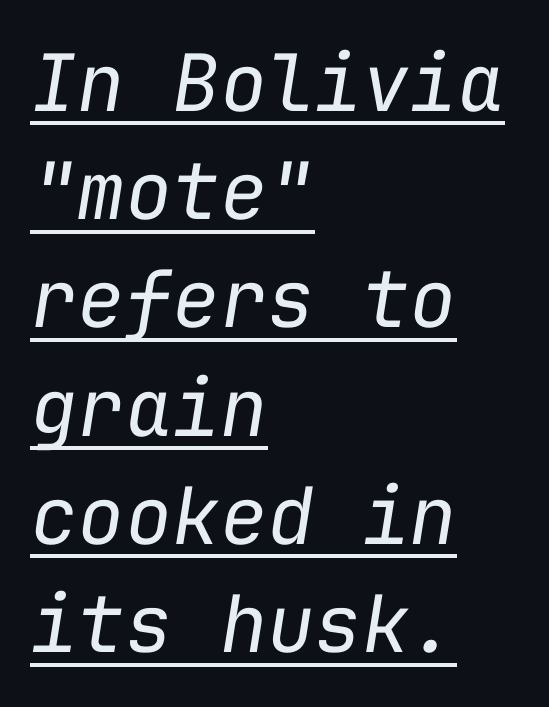
{"italic": "yes", "lean": "right", "slant_degrees": 9, "bold": "no", "weight": "regular", "width": "normal", "stroke_contrast": "low", "x_height": "medium", "monospaced": "yes", "underline": "yes", "align": "left", "line_spacing": "normal", "line_spacing_ratio": 1.37, "letter_spacing": "normal", "letter_spacing_em": 0.0, "glyph_px": 79}
